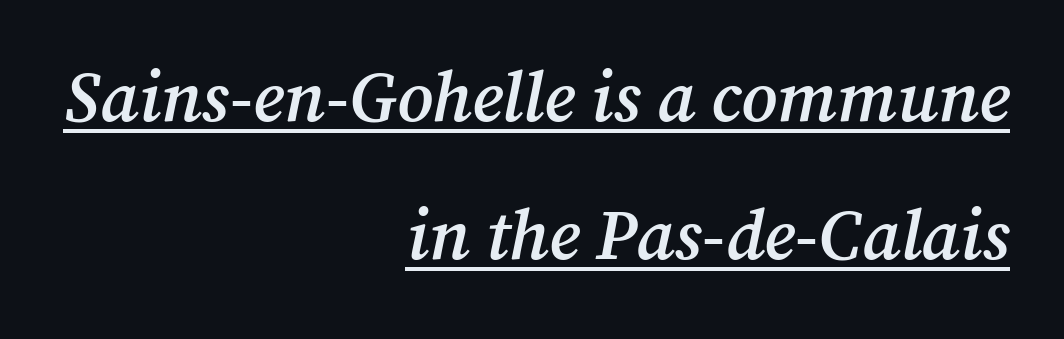
Q: Is the text bold? A: Semi-bold.
Q: Is the text italic (slanted)? A: Yes, it leans right by about 12 degrees.
Q: Is the typeface a serif or a sans-serif typeface? A: Serif.
Q: Is the text underlined? A: Yes.
Q: How is the paragraph aligned? A: Right-aligned.
Q: Is the spacing between letters normal or unusually wide? A: Normal.
Q: Is the spacing between lines tight, normal or loose? A: Loose.
Q: Width (condensed, normal, or wide)? A: Normal.
Q: Stroke contrast? A: Medium.
Q: x-height? A: Medium.
Q: Monospaced? A: No.
